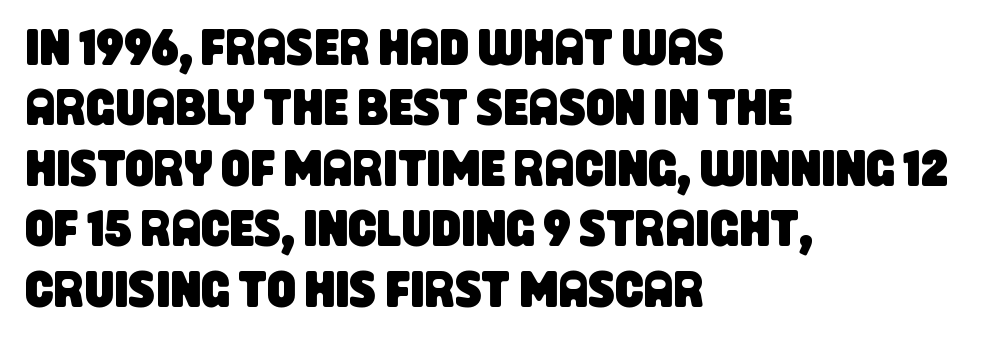
Q: Is the typeface a serif or a sans-serif typeface? A: Sans-serif.
Q: Is the text underlined? A: No.
Q: How is the paragraph aligned? A: Left-aligned.
Q: Is the spacing between letters normal or unusually wide? A: Normal.
Q: Width (condensed, normal, or wide)? A: Condensed.
Q: Stroke contrast? A: Low.
Q: x-height? A: Large.
Q: Monospaced? A: No.
